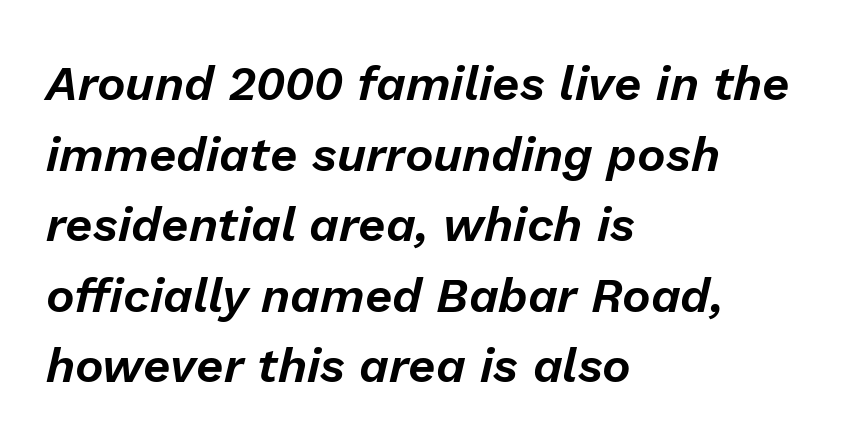
These lines keep a tight, regular rhythm from letter to letter. Anything drawn beneath the words? Only blank space. Interline gaps are of average width in this sample. The face used here is proportionally spaced, like ordinary book or web type. Compared with ordinary roman type, these characters are visibly tilted. These lines stack with their left ends in a neat column.
